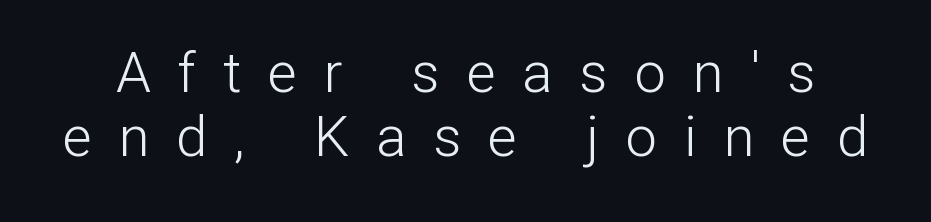
The image shows 56 px light sans-serif type, upright; set tight line spacing (1.15x), unusually wide letter spacing (+0.48 em), not underlined; low stroke contrast and a medium x-height.
